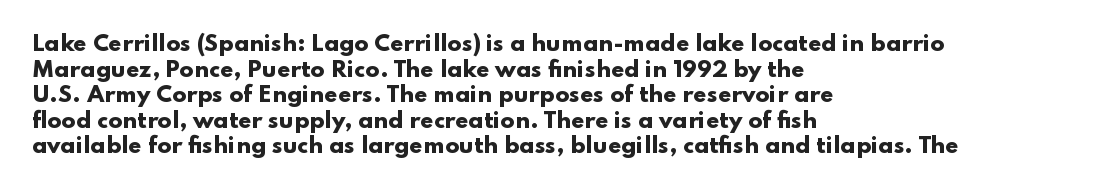
{"italic": "no", "bold": "yes", "underline": "no", "align": "left", "line_spacing_ratio": 1.22, "letter_spacing": "normal", "letter_spacing_em": 0.0, "glyph_px": 21}
